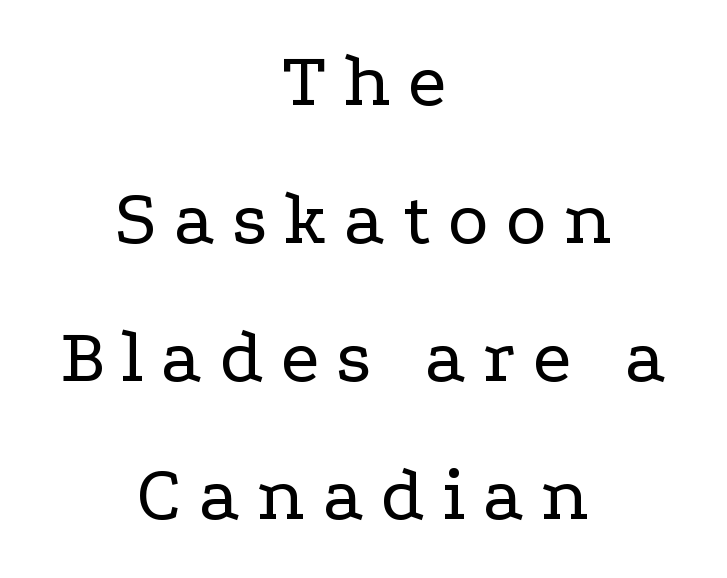
Stroke terminals: seriffed. Here the glyphs are tracked loosely, breaking word shapes into spaced letters. The rendering uses natural spacing where letterforms have individual widths. Nobody drew a line under any word here.
